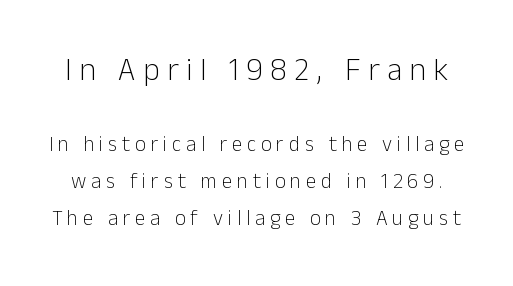
The image shows 32 px light sans-serif type, upright; set line spacing 1.76x, unusually wide letter spacing (+0.23 em), not underlined; the first (top) block is 1.52x larger; low stroke contrast and a medium x-height.
